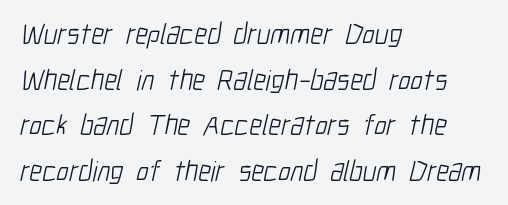
Where is the straight margin? On the left. Check the space under the baseline: it is left empty. Compared with a typical body face, this is equally light or lighter still. The typeface chosen for these lines omits serifs. Proportional: the letters do not fall into vertical columns.
